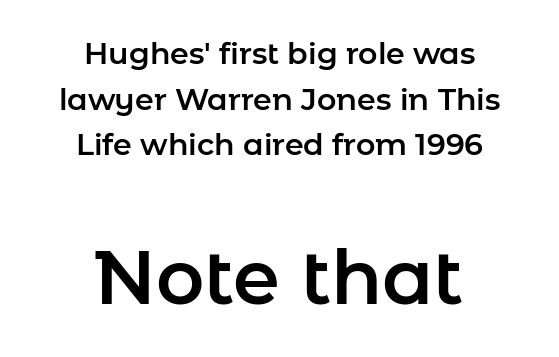
Q: Is the text italic (slanted)? A: No, it is upright.
Q: Is the typeface a serif or a sans-serif typeface? A: Sans-serif.
Q: Is the text underlined? A: No.
Q: How is the paragraph aligned? A: Centered.
Q: Is the spacing between letters normal or unusually wide? A: Normal.
Q: Is the spacing between lines tight, normal or loose? A: Normal.
Q: Which block of text is set in a larger size, the first (top) or the second (bottom)? A: The second (bottom) one.
Q: Width (condensed, normal, or wide)? A: Normal.
Q: Stroke contrast? A: Low.
Q: x-height? A: Medium.
Q: Monospaced? A: No.
